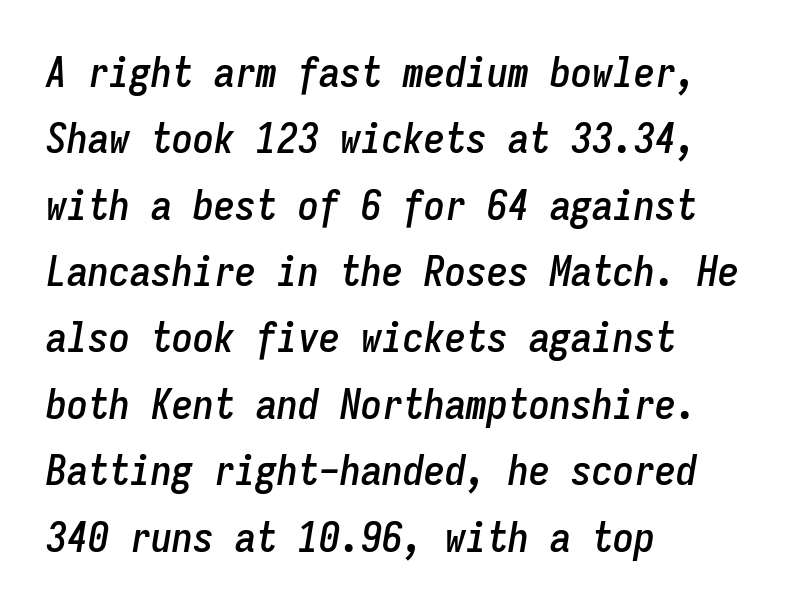
The image shows 42 px condensed type, italic (leaning right), monospaced; set left-aligned, normal line spacing (1.58x), normal letter spacing, not underlined; low stroke contrast and a medium x-height.
